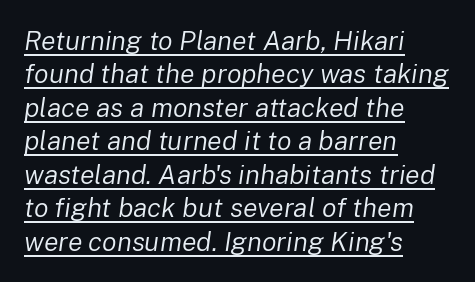
The image shows 27 px text type, italic (leaning right); set left-aligned, line spacing 1.24x, normal letter spacing, underlined.
